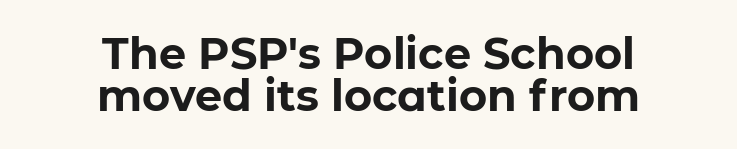
Q: Is the text bold? A: Yes.
Q: Is the text italic (slanted)? A: No, it is upright.
Q: Is the typeface a serif or a sans-serif typeface? A: Sans-serif.
Q: Is the text underlined? A: No.
Q: How is the paragraph aligned? A: Centered.
Q: Is the spacing between letters normal or unusually wide? A: Normal.
Q: Is the spacing between lines tight, normal or loose? A: Tight.
Q: Width (condensed, normal, or wide)? A: Normal.
Q: Stroke contrast? A: Low.
Q: x-height? A: Medium.
Q: Monospaced? A: No.
